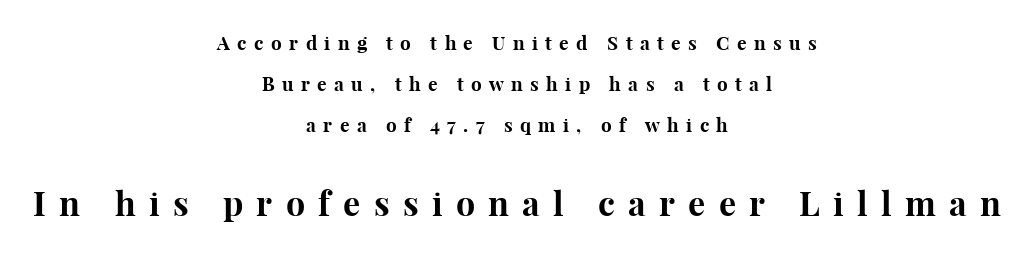
{"serif": "yes", "italic": "no", "bold": "yes", "weight": "bold", "width": "normal", "stroke_contrast": "high", "x_height": "medium", "monospaced": "no", "underline": "no", "align": "center", "line_spacing": "loose", "line_spacing_ratio": 2.15, "letter_spacing": "wide", "letter_spacing_em": 0.39, "larger_block": "second", "size_ratio": 1.79, "glyph_px": 34}
